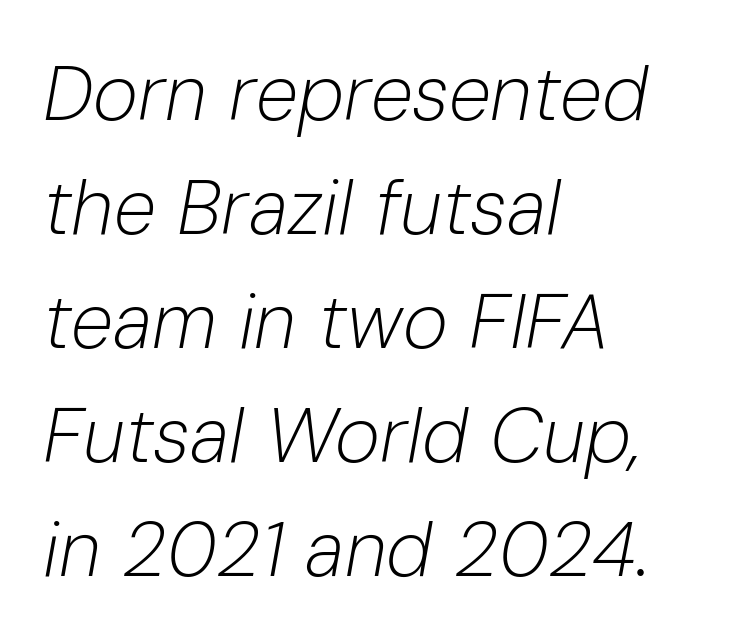
The typeface has the unassuming heft of standard copy or less. The compositor pushed each line to the left boundary. In terms of letterspacing, this is plain default setting. The passage shown is typed in a proportional face where columns would drift. Evenly set lines give the paragraph a standard silhouette.
